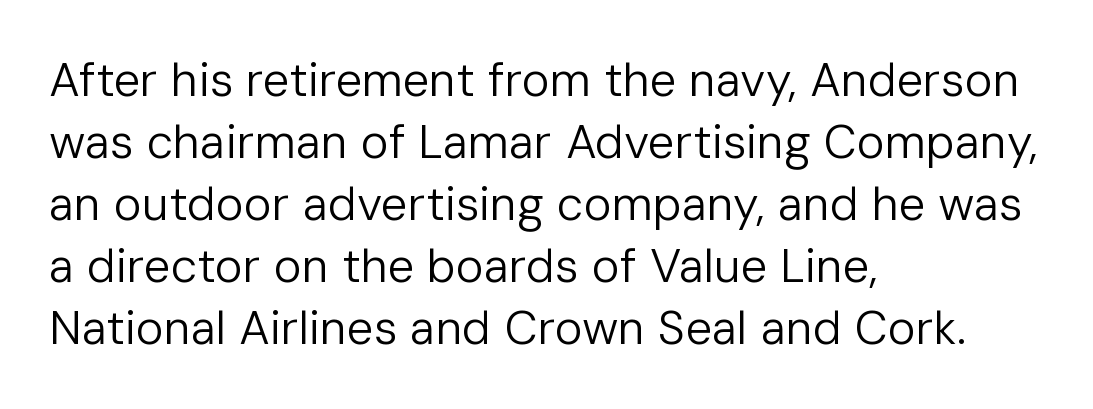
Q: Is the text bold? A: No.
Q: Is the text italic (slanted)? A: No, it is upright.
Q: Is the typeface a serif or a sans-serif typeface? A: Sans-serif.
Q: Is the text underlined? A: No.
Q: How is the paragraph aligned? A: Left-aligned.
Q: Is the spacing between letters normal or unusually wide? A: Normal.
Q: Is the spacing between lines tight, normal or loose? A: Normal.
Q: Width (condensed, normal, or wide)? A: Normal.
Q: Stroke contrast? A: Low.
Q: x-height? A: Medium.
Q: Monospaced? A: No.
